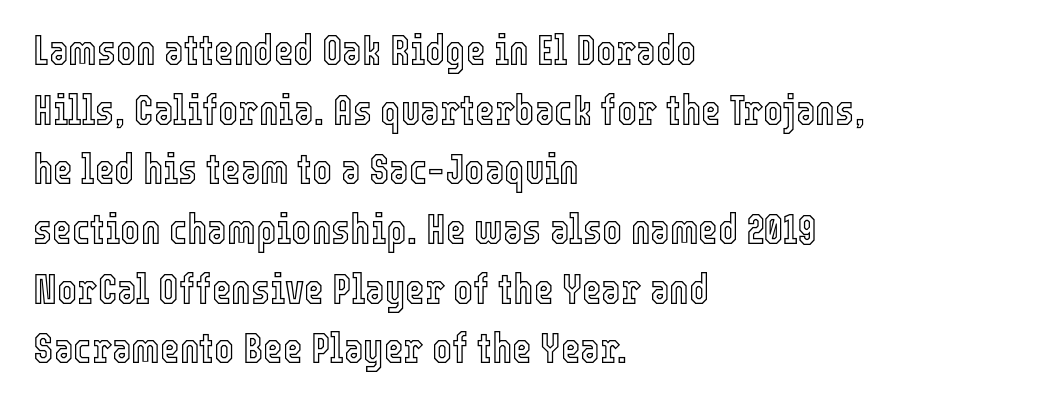
The image shows 42 px condensed type, upright; set left-aligned, normal line spacing (1.42x), normal letter spacing, not underlined; a medium x-height.
